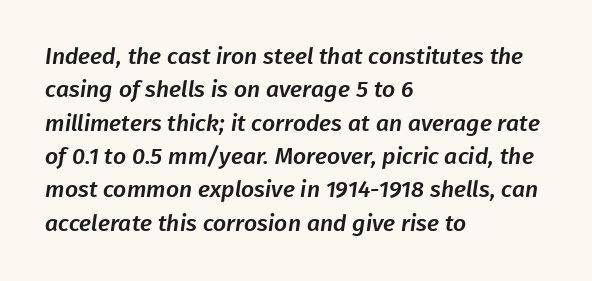
{"underline": "no", "align": "left", "line_spacing": "normal", "line_spacing_ratio": 1.45, "letter_spacing": "normal", "letter_spacing_em": 0.0, "glyph_px": 23}
